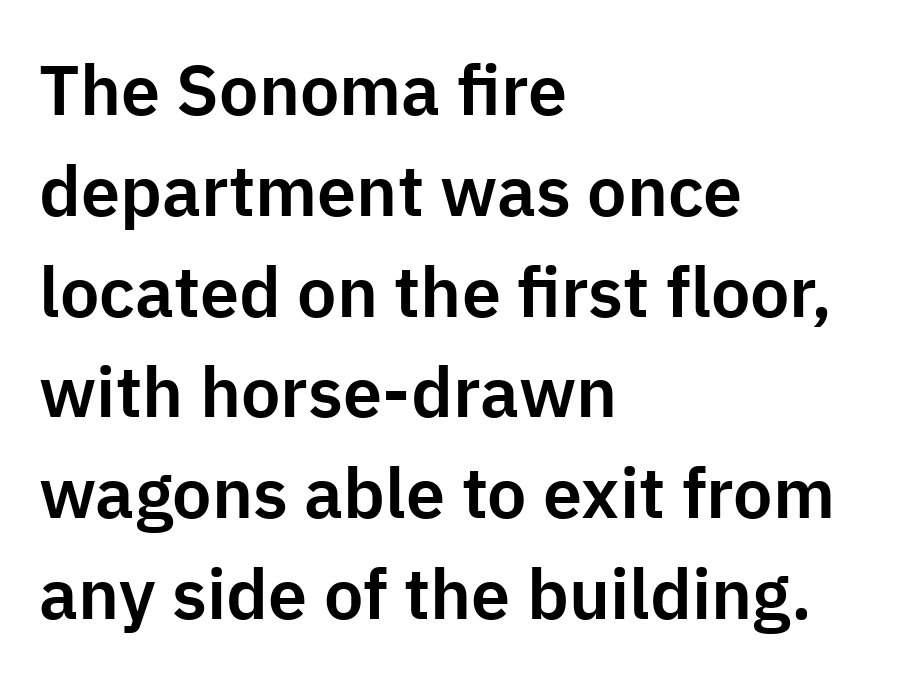
{"serif": "no", "italic": "no", "width": "normal", "stroke_contrast": "low", "x_height": "medium", "monospaced": "no", "underline": "no", "align": "left", "line_spacing": "normal", "line_spacing_ratio": 1.44, "letter_spacing": "normal", "letter_spacing_em": 0.0, "glyph_px": 70}
